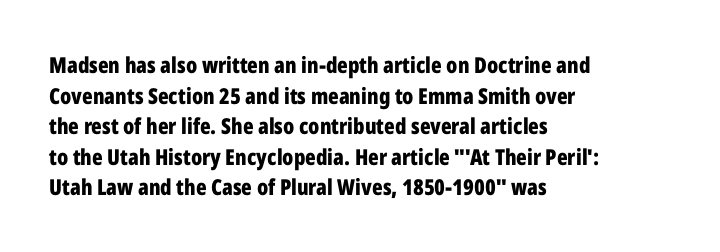
{"italic": "no", "bold": "yes", "underline": "no", "align": "left", "line_spacing": "normal", "line_spacing_ratio": 1.39, "letter_spacing": "normal", "letter_spacing_em": 0.0, "glyph_px": 22}
